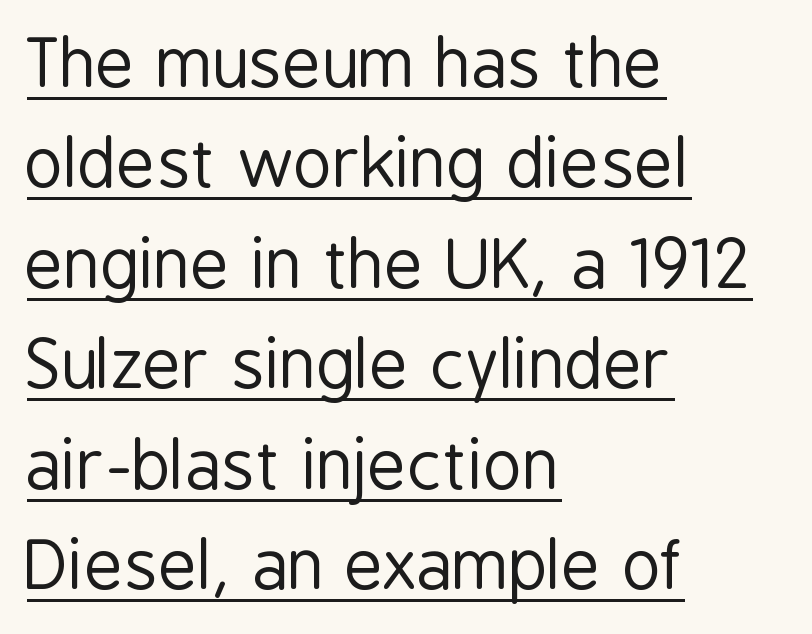
These lines are composed in type without serifs. Each line starts at the same left margin while the right side varies. Nothing unusual about the tracking: characters are spaced as the font intends. Ascenders rise straight up at ninety degrees. Honestly, the row spacing looks completely unremarkable.
